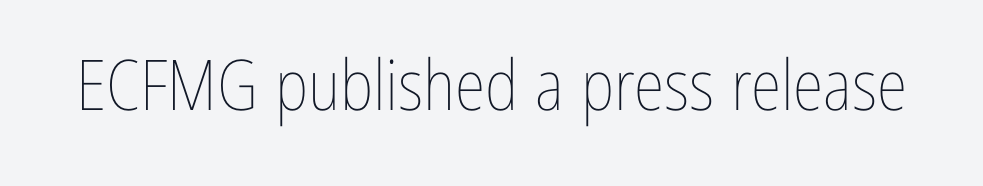
Q: Is the text bold? A: No.
Q: Is the text italic (slanted)? A: No, it is upright.
Q: Is the text underlined? A: No.
Q: Is the spacing between letters normal or unusually wide? A: Normal.
Q: Width (condensed, normal, or wide)? A: Condensed.
Q: Stroke contrast? A: Low.
Q: x-height? A: Medium.
Q: Monospaced? A: No.
